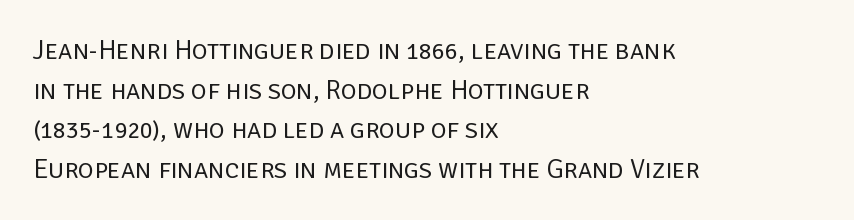
The image shows 27 px text type, upright; set left-aligned, normal line spacing (1.47x), normal letter spacing, not underlined.
